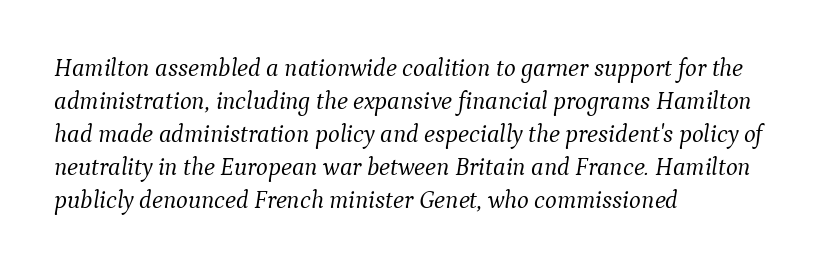
The image shows 25 px text type, italic (leaning right); set left-aligned, normal line spacing (1.32x), normal letter spacing, not underlined.
